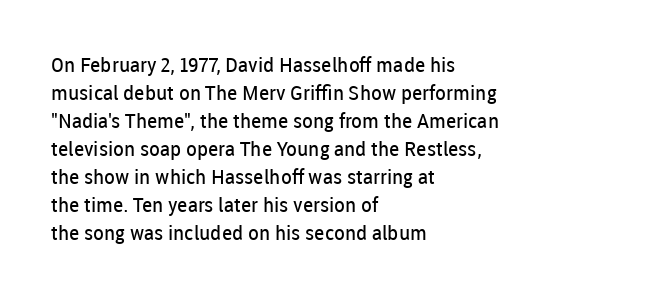
Q: Is the text bold? A: No.
Q: Is the text italic (slanted)? A: No, it is upright.
Q: Is the text underlined? A: No.
Q: How is the paragraph aligned? A: Left-aligned.
Q: Is the spacing between letters normal or unusually wide? A: Normal.
Q: Is the spacing between lines tight, normal or loose? A: Normal.
